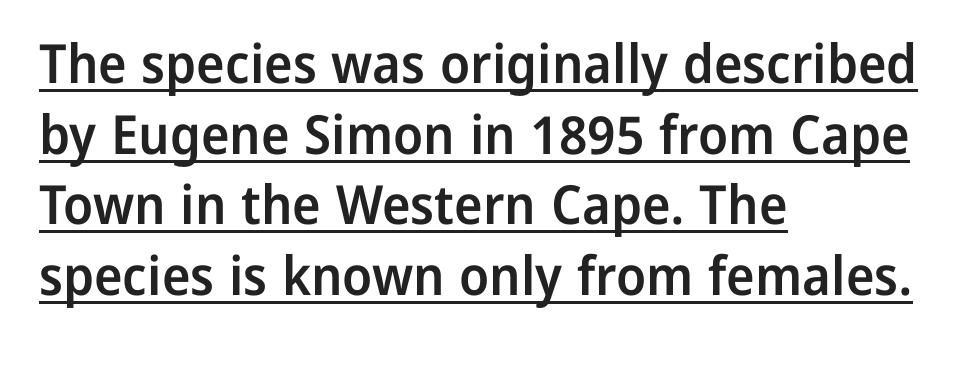
Q: Is the text bold? A: Semi-bold.
Q: Is the text italic (slanted)? A: No, it is upright.
Q: Is the typeface a serif or a sans-serif typeface? A: Sans-serif.
Q: Is the text underlined? A: Yes.
Q: How is the paragraph aligned? A: Left-aligned.
Q: Is the spacing between letters normal or unusually wide? A: Normal.
Q: Is the spacing between lines tight, normal or loose? A: Normal.
Q: Width (condensed, normal, or wide)? A: Normal.
Q: Stroke contrast? A: Low.
Q: x-height? A: Medium.
Q: Monospaced? A: No.
